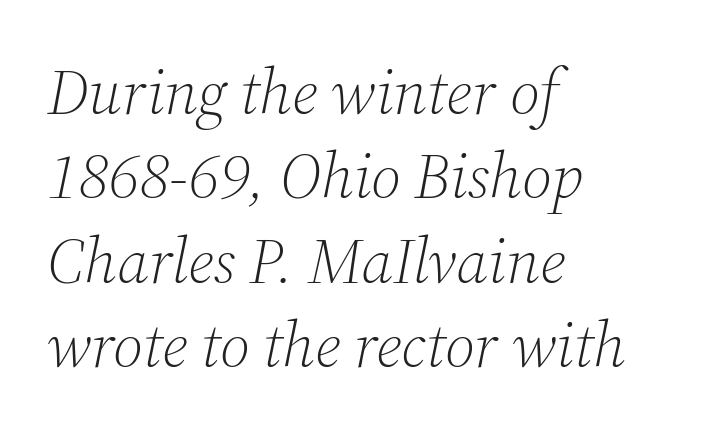
You could not count columns in this text — the font is proportionally spaced. Designer's note — italics engaged. The designer left line spacing at the default. Vertical stems look standard width or narrower in stroke. Short note: letters normally spaced.
